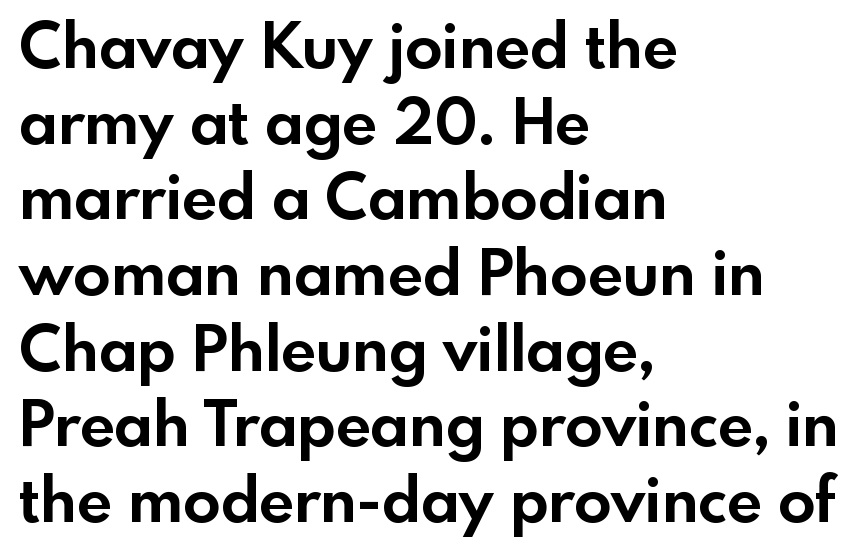
The image shows 62 px bold sans-serif type, upright; set left-aligned, line spacing 1.22x, normal letter spacing, not underlined; a small x-height.
